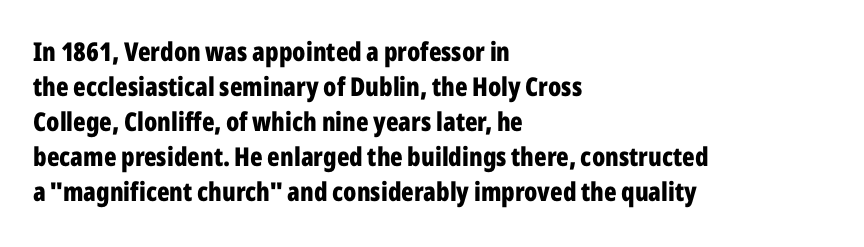
Spacing between characters is what you'd get straight out of the box. If you drew a line through each stem, it would be perfectly vertical. Which margin do the lines hug? The left one — the right edge is uneven. Leading: standard. Is the type bold? Yes — the strokes are clearly thick and heavy.
